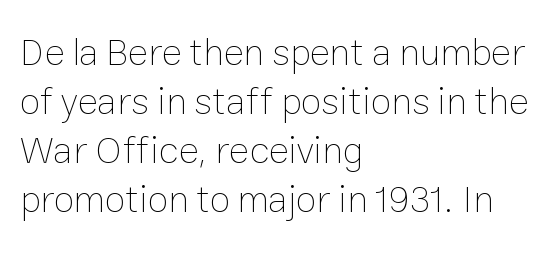
Think of a printed novel: that variable character pitch is what you see here. Rows of type keep a routine distance in the vertical direction. Think standard paragraph weight, or any step lighter than that. Where is the straight margin? On the left.
